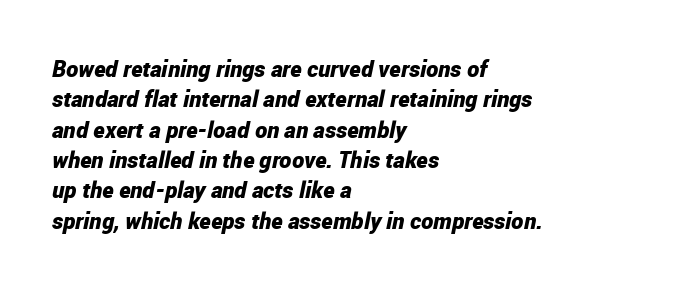
{"italic": "yes", "lean": "right", "slant_degrees": 12, "bold": "yes", "underline": "no", "align": "left", "line_spacing": "normal", "line_spacing_ratio": 1.32, "letter_spacing": "normal", "letter_spacing_em": 0.0, "glyph_px": 23}
